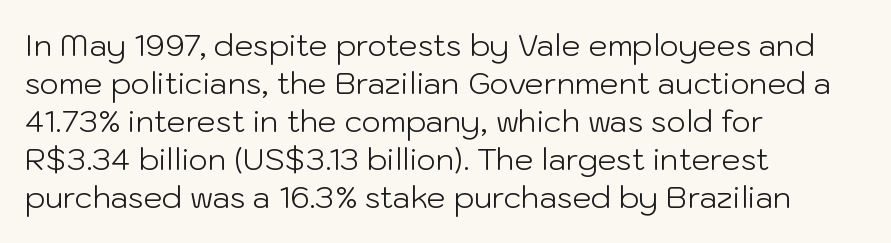
{"serif": "no", "italic": "no", "bold": "no", "weight": "light", "width": "normal", "stroke_contrast": "low", "x_height": "medium", "monospaced": "no", "underline": "no", "align": "left", "line_spacing": "normal", "line_spacing_ratio": 1.27, "letter_spacing": "normal", "letter_spacing_em": 0.0, "glyph_px": 30}
